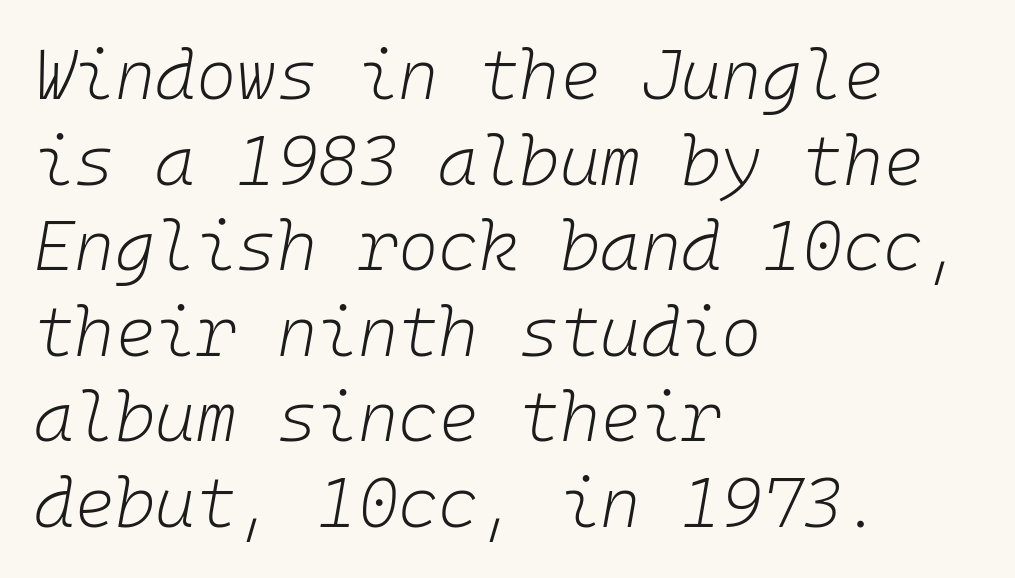
{"italic": "yes", "lean": "right", "slant_degrees": 10, "bold": "no", "weight": "light", "width": "normal", "stroke_contrast": "low", "x_height": "medium", "monospaced": "yes", "underline": "no", "align": "left", "line_spacing_ratio": 1.24, "letter_spacing": "normal", "letter_spacing_em": 0.0, "glyph_px": 69}
